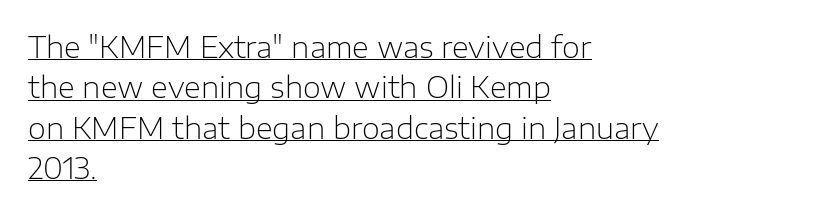
Caption: standard tracking, unaltered. Compared with a typical body face, this is equally light or lighter still. Looks like someone drew a line under every word here. Each letter keeps its own natural width here, so spacing adapts to shape. Notice how descenders clear the ascenders below comfortably — that's standard leading. The lettering stays uniformly vertical, giving the passage a roman look.
